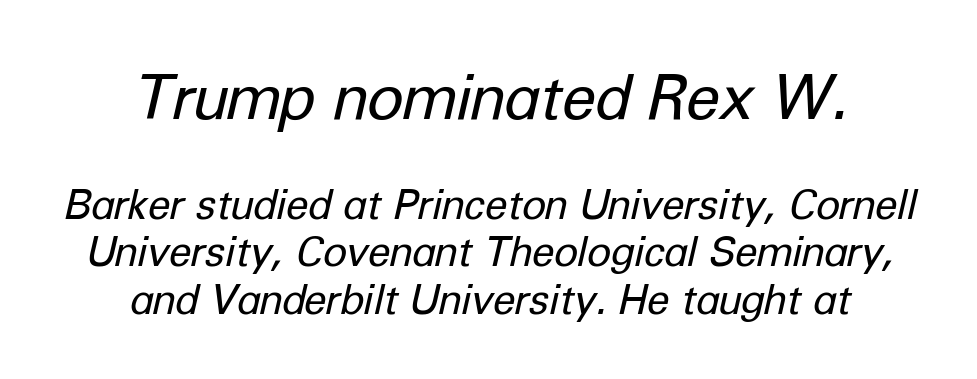
The image shows 62 px regular-weight type, italic (leaning right); set centered, line spacing 1.16x, normal letter spacing, not underlined; the first (top) block is 1.51x larger; low stroke contrast and a medium x-height.
